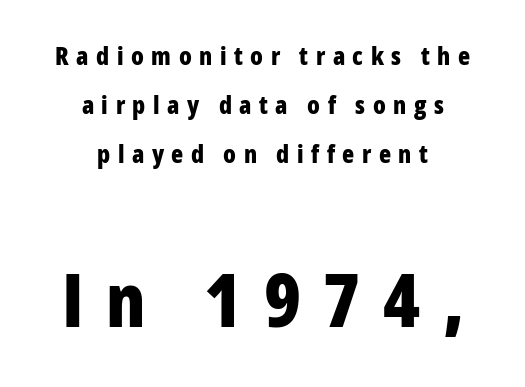
{"serif": "no", "italic": "no", "bold": "yes", "weight": "bold", "width": "condensed", "stroke_contrast": "low", "x_height": "medium", "monospaced": "no", "underline": "no", "align": "center", "line_spacing": "loose", "line_spacing_ratio": 1.97, "letter_spacing": "wide", "letter_spacing_em": 0.3, "larger_block": "second", "size_ratio": 3.0, "glyph_px": 75}
